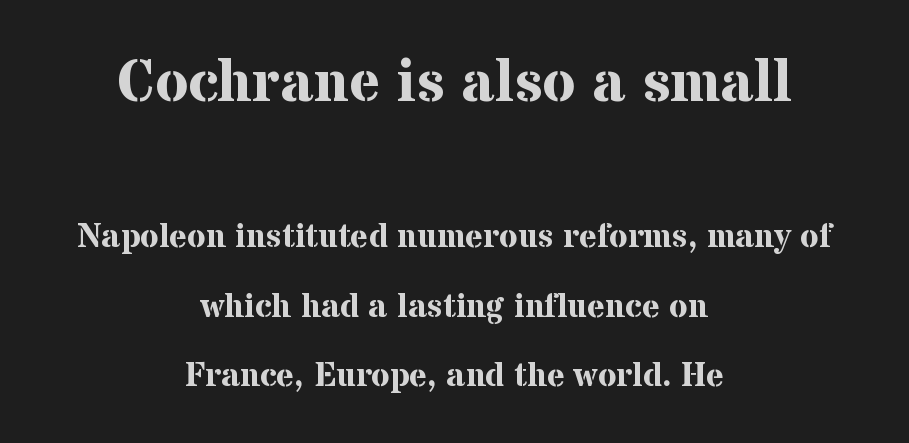
Vertical strokes here are truly vertical. The paragraph shown floats in the horizontal middle. The letters in the upper block stand taller than those in the block below. The passage shown is emphatically bold. Descenders hang freely into open space. Whoever set this chose breathing room over compactness in the vertical rhythm.
